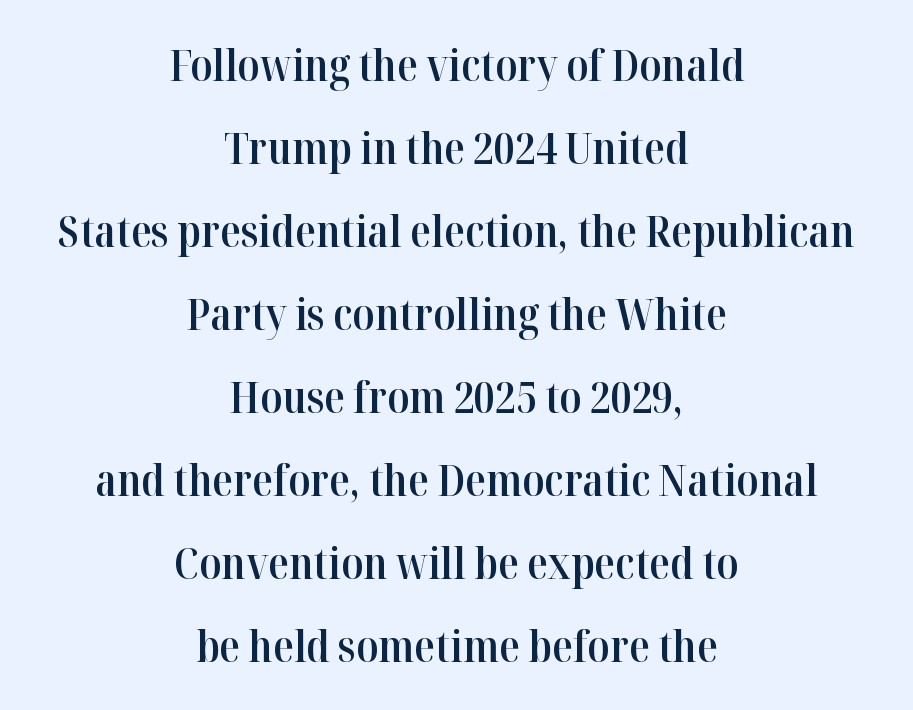
The image shows 43 px semibold serif type, upright; set centered, loose line spacing (1.93x), normal letter spacing, not underlined; high stroke contrast and a medium x-height.
